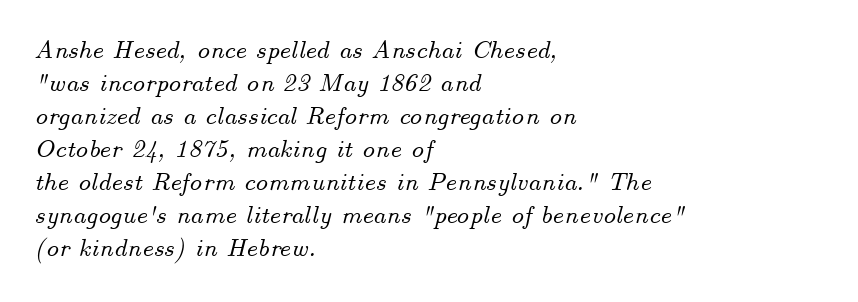
This rendering uses left alignment, leaving the right contour irregular. Clear beneath every line of the passage. Does extra space separate the letters? No, they use regular spacing. Whoever set this chose a conventional vertical rhythm. The passage shown leans; its letterforms are oblique.
